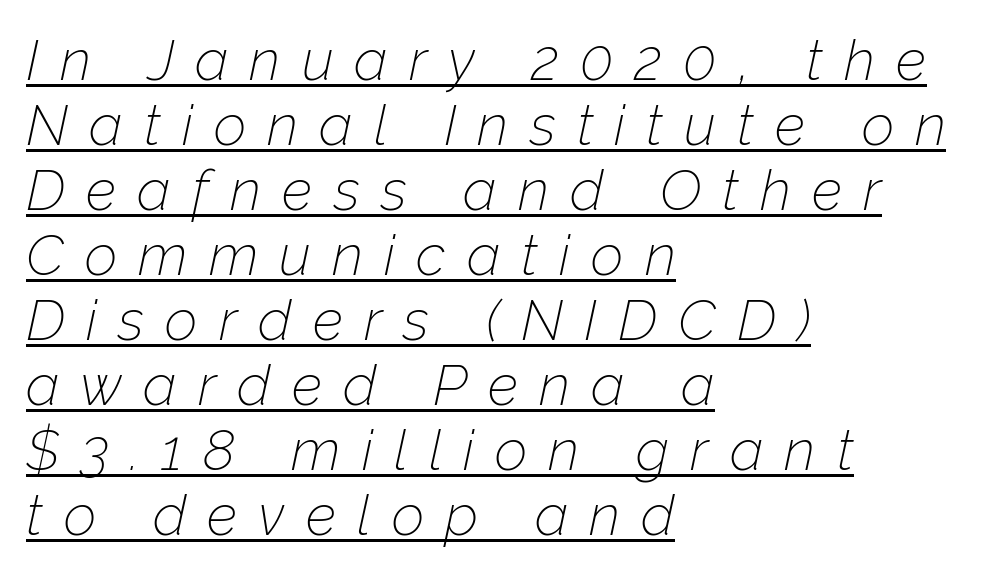
The image shows 57 px thin type, italic (leaning right); set left-aligned, tight line spacing (1.14x), unusually wide letter spacing (+0.37 em), underlined; low stroke contrast and a medium x-height.
